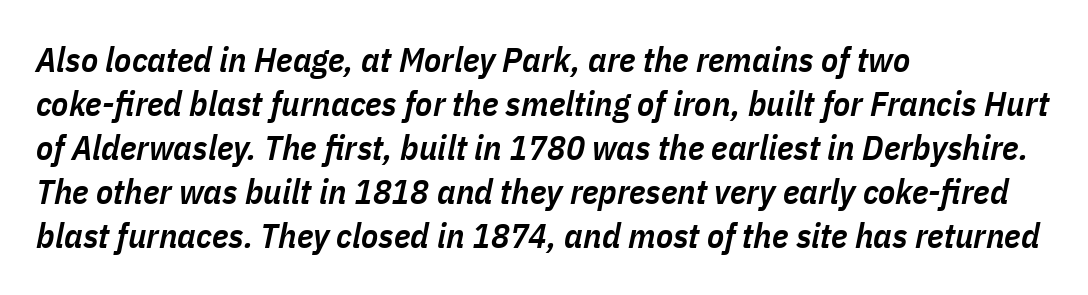
Q: Is the text bold? A: Semi-bold.
Q: Is the text italic (slanted)? A: Yes, it leans right by about 11 degrees.
Q: Is the text underlined? A: No.
Q: How is the paragraph aligned? A: Left-aligned.
Q: Is the spacing between letters normal or unusually wide? A: Normal.
Q: Is the spacing between lines tight, normal or loose? A: Normal.
Q: Width (condensed, normal, or wide)? A: Condensed.
Q: Stroke contrast? A: Low.
Q: x-height? A: Medium.
Q: Monospaced? A: No.
